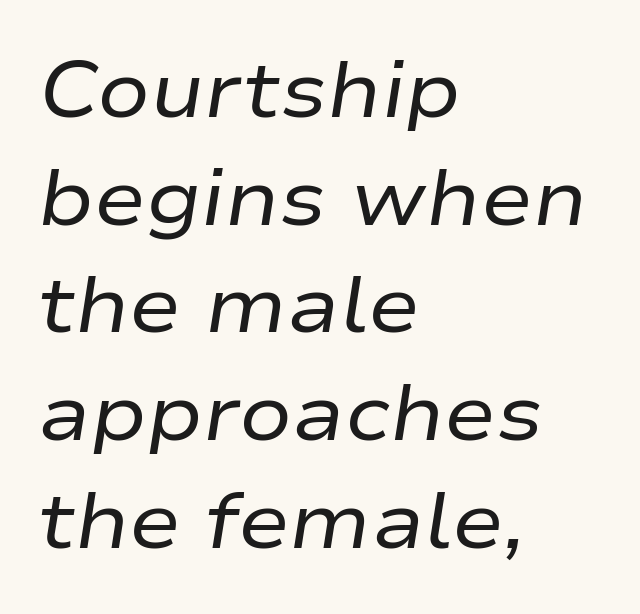
The image shows 78 px regular-weight, wide type, italic (leaning right); set left-aligned, normal line spacing (1.38x), normal letter spacing, not underlined; low stroke contrast and a medium x-height.
